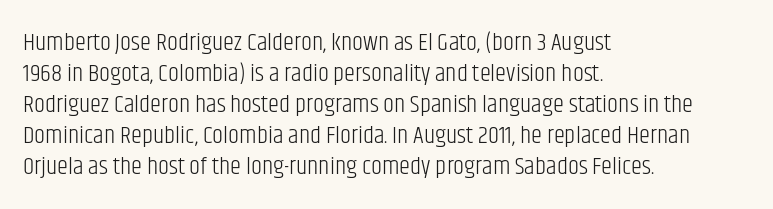
The image shows 25 px text type, upright; set left-aligned, line spacing 1.24x, normal letter spacing, not underlined.
